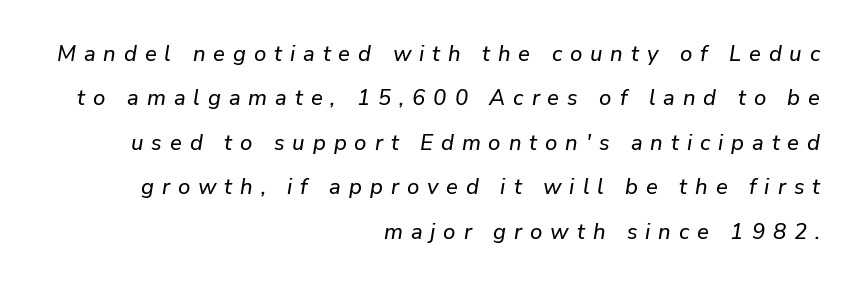
Q: Is the text italic (slanted)? A: Yes, it leans right by about 9 degrees.
Q: Is the text underlined? A: No.
Q: How is the paragraph aligned? A: Right-aligned.
Q: Is the spacing between letters normal or unusually wide? A: Unusually wide.
Q: Is the spacing between lines tight, normal or loose? A: Loose.
